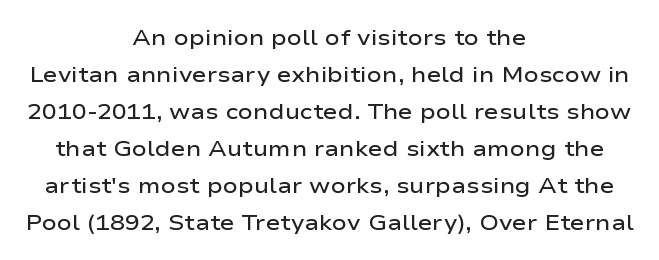
The image shows 22 px text type, upright; set centered, normal line spacing (1.68x), normal letter spacing, not underlined.
